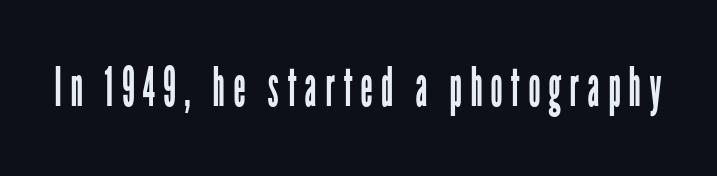
{"serif": "no", "italic": "no", "bold": "no", "weight": "regular", "width": "condensed", "stroke_contrast": "low", "x_height": "medium", "monospaced": "no", "underline": "no", "glyph_px": 54}
